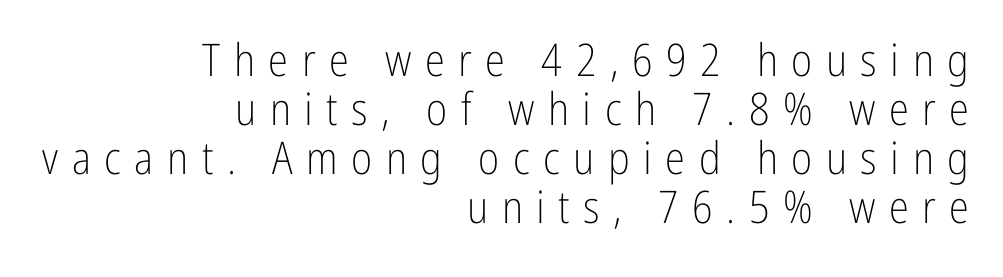
The strokes carry an ordinary text weight at most. The rendering uses a small line-height, squeezing the rows. Ordinary non-slanted type is in use. The rag falls on the left side of this text block. Honestly, there is no underline to notice here at all.
